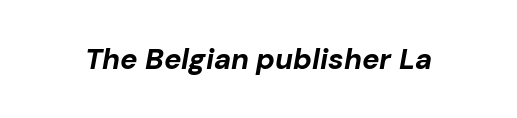
Q: Is the text bold? A: Yes.
Q: Is the text italic (slanted)? A: Yes, it leans right by about 10 degrees.
Q: Is the text underlined? A: No.
Q: Is the spacing between letters normal or unusually wide? A: Normal.
Q: Width (condensed, normal, or wide)? A: Normal.
Q: Stroke contrast? A: Low.
Q: x-height? A: Medium.
Q: Monospaced? A: No.
